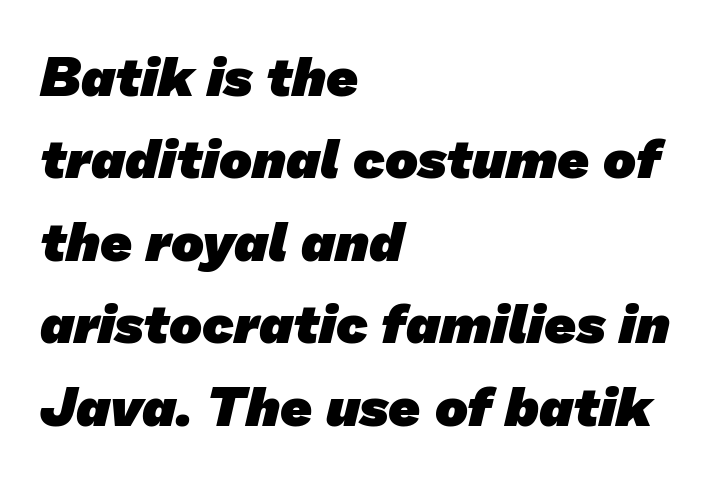
The image shows 55 px heavy sans-serif type; set left-aligned, normal line spacing (1.5x), normal letter spacing, not underlined; low stroke contrast and a medium x-height.
